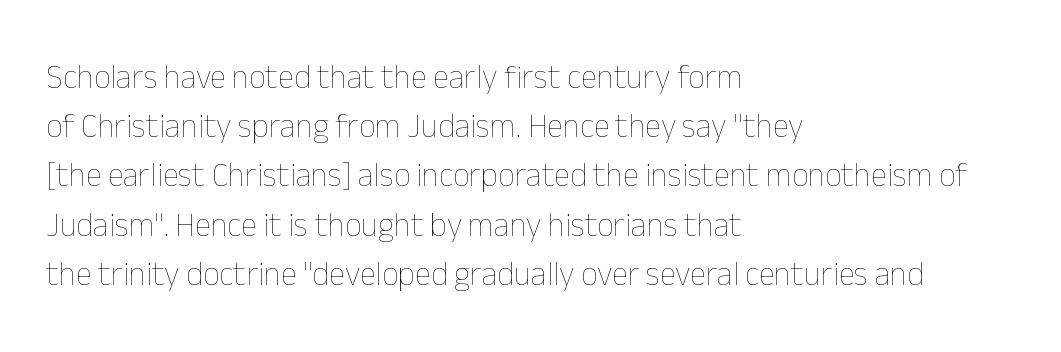
Proportional: the letters do not fall into vertical columns. Each row of text sits above clean, open space. These lines are set flush left with a ragged right edge. Spacing between characters is what you'd get straight out of the box.
